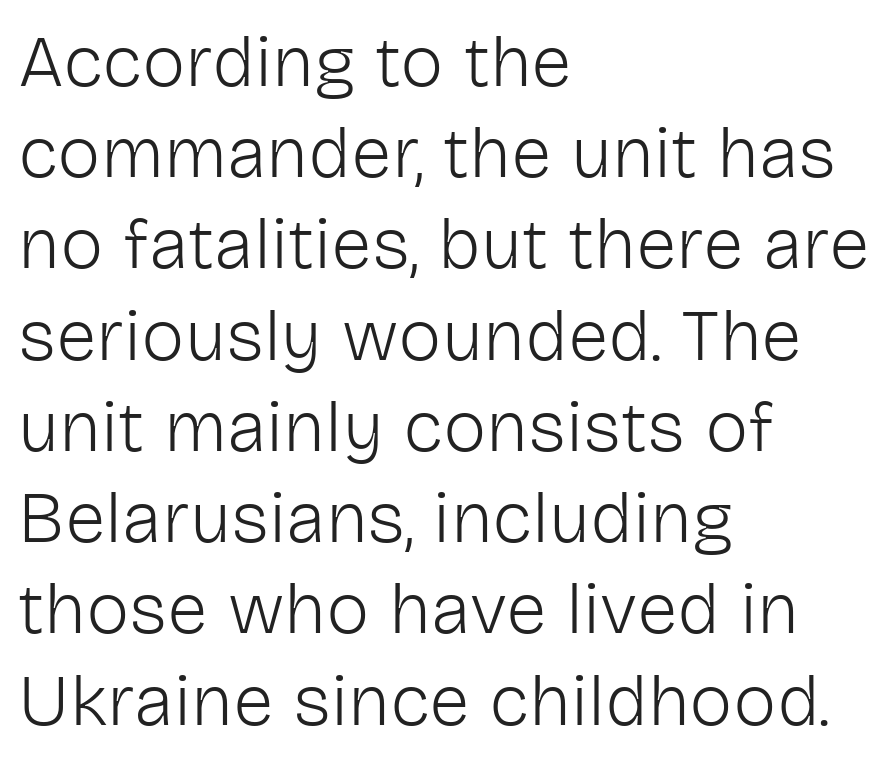
{"serif": "no", "italic": "no", "bold": "no", "weight": "light", "width": "normal", "stroke_contrast": "low", "x_height": "medium", "monospaced": "no", "underline": "no", "align": "left", "line_spacing": "normal", "line_spacing_ratio": 1.25, "letter_spacing": "normal", "letter_spacing_em": 0.0, "glyph_px": 73}
